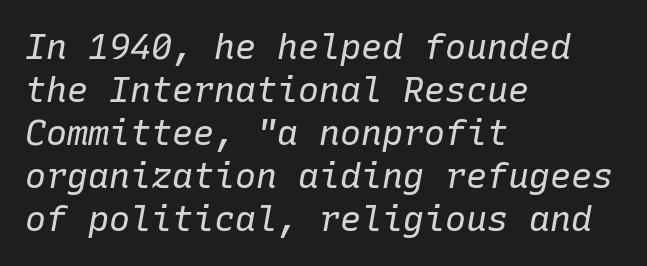
{"italic": "yes", "lean": "right", "slant_degrees": 10, "bold": "no", "weight": "regular", "width": "normal", "stroke_contrast": "low", "x_height": "medium", "monospaced": "yes", "underline": "no", "align": "left", "line_spacing_ratio": 1.23, "letter_spacing": "normal", "letter_spacing_em": 0.0, "glyph_px": 35}
